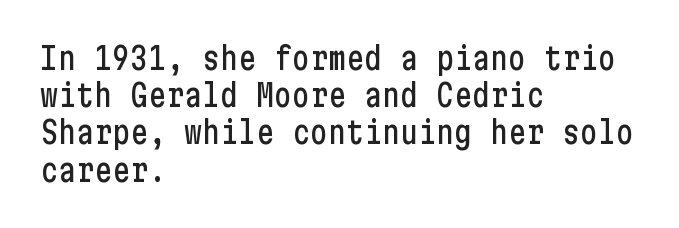
{"serif": "no", "italic": "no", "width": "condensed", "stroke_contrast": "low", "x_height": "medium", "underline": "no", "align": "left", "line_spacing_ratio": 1.24, "letter_spacing": "normal", "letter_spacing_em": 0.0, "glyph_px": 30}
